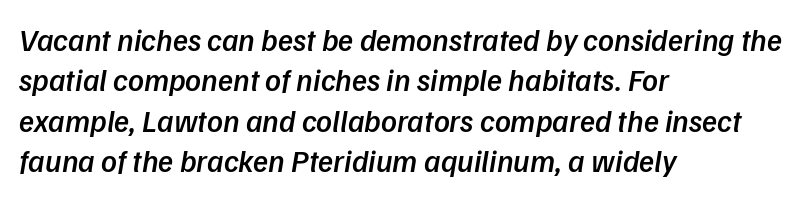
Here the designer chose a conventional face with non-uniform glyph widths. One-word summary of the alignment: left. Compared with an ordinary text face, these strokes are moderately heavier — a semibold. Does extra space separate the letters? No, they use regular spacing. Students, observe: this is what conventionally led text looks like. The zone under the glyphs is completely vacant.
